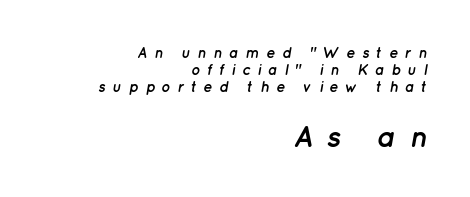
{"italic": "yes", "lean": "right", "slant_degrees": 12, "bold": "yes", "weight": "semibold", "width": "normal", "stroke_contrast": "low", "x_height": "medium", "monospaced": "no", "underline": "no", "align": "right", "line_spacing": "tight", "line_spacing_ratio": 1.13, "letter_spacing": "wide", "letter_spacing_em": 0.45, "larger_block": "second", "size_ratio": 2.0, "glyph_px": 30}
